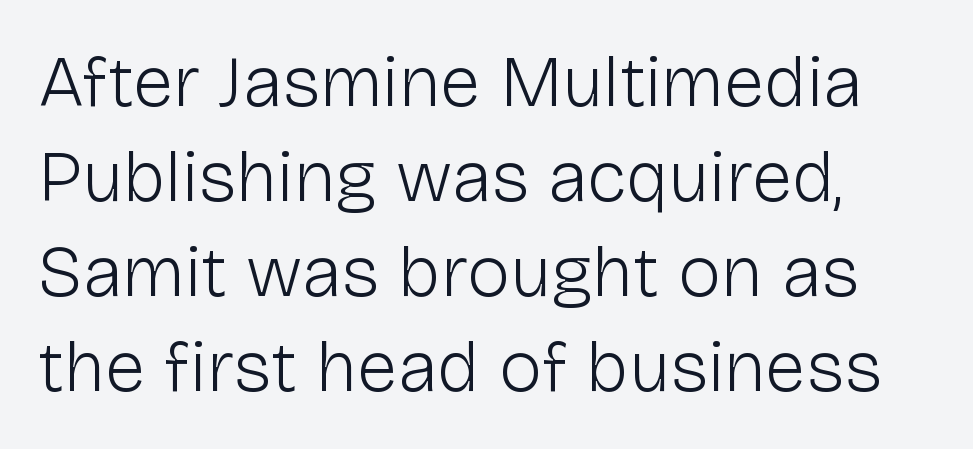
{"serif": "no", "italic": "no", "bold": "no", "weight": "light", "width": "normal", "stroke_contrast": "low", "x_height": "medium", "monospaced": "no", "underline": "no", "align": "left", "line_spacing": "normal", "line_spacing_ratio": 1.3, "letter_spacing": "normal", "letter_spacing_em": 0.0, "glyph_px": 73}
